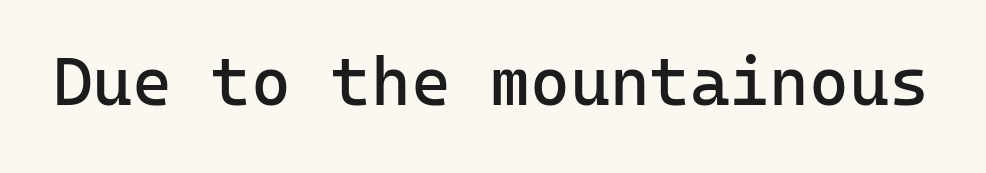
Type style note: lacks serifs. Plain, unruled lines of type. Standard letterfit; no display-style spreading of the glyphs. The letters stand straight up with perfectly vertical stems. Caption: face not bold, strokes unweighted.
